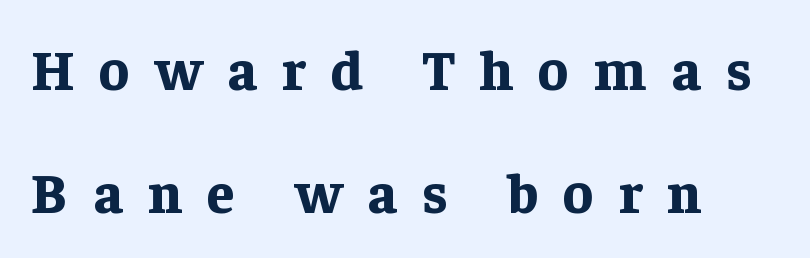
The image shows 56 px bold serif type, upright; set left-aligned, loose line spacing (2.2x), unusually wide letter spacing (+0.45 em), not underlined; low stroke contrast and a medium x-height.
